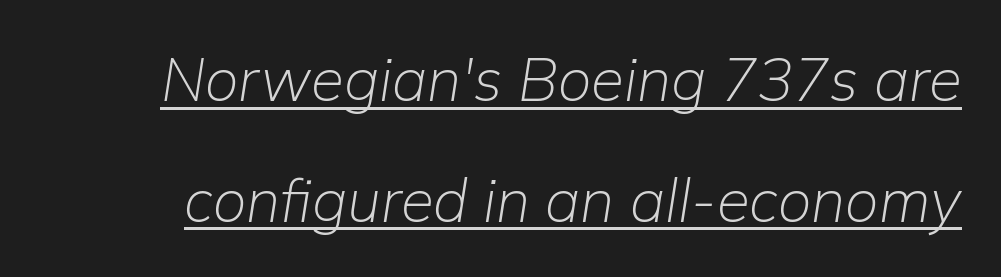
A light-to-regular cut is what we see here. This rendering features underlined lettering. The rendering uses a large line-height, opening up the rows. Is this a fixed-width face? No — the glyphs have proportional, varying widths. Here the glyphs are tracked normally, forming tight word shapes. Style check: oblique.
